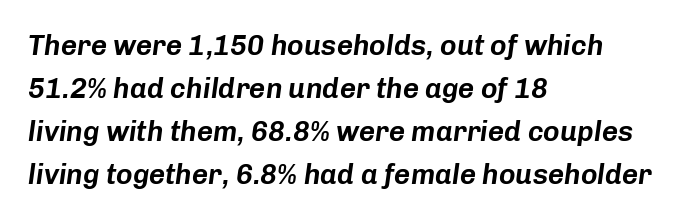
{"italic": "yes", "lean": "right", "slant_degrees": 8, "width": "normal", "stroke_contrast": "low", "x_height": "medium", "monospaced": "no", "underline": "no", "align": "left", "line_spacing": "normal", "line_spacing_ratio": 1.54, "letter_spacing": "normal", "letter_spacing_em": 0.0, "glyph_px": 28}
